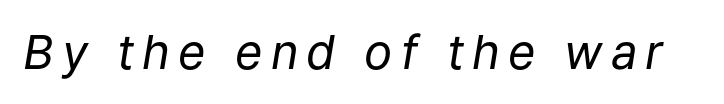
The image shows 47 px regular-weight type, italic (leaning right); set not underlined; low stroke contrast and a medium x-height.
